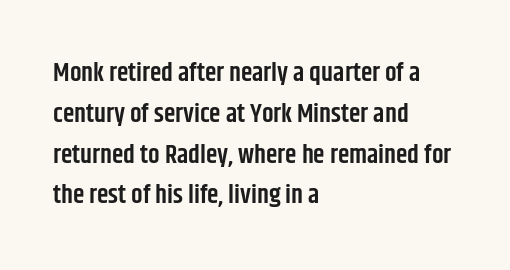
Q: Is the text bold? A: Semi-bold.
Q: Is the text italic (slanted)? A: No, it is upright.
Q: Is the text underlined? A: No.
Q: How is the paragraph aligned? A: Left-aligned.
Q: Is the spacing between letters normal or unusually wide? A: Normal.
Q: Is the spacing between lines tight, normal or loose? A: Normal.
